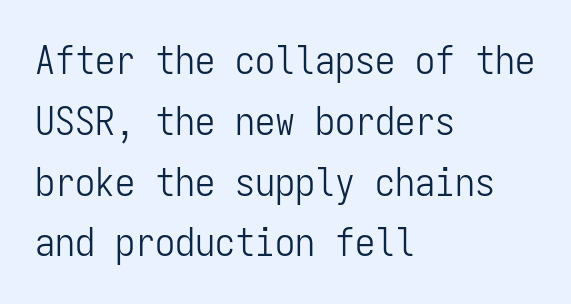
Q: Is the text bold? A: No.
Q: Is the text italic (slanted)? A: No, it is upright.
Q: Is the typeface a serif or a sans-serif typeface? A: Sans-serif.
Q: Is the text underlined? A: No.
Q: How is the paragraph aligned? A: Left-aligned.
Q: Is the spacing between letters normal or unusually wide? A: Normal.
Q: Is the spacing between lines tight, normal or loose? A: Normal.
Q: Width (condensed, normal, or wide)? A: Condensed.
Q: Stroke contrast? A: Low.
Q: x-height? A: Medium.
Q: Monospaced? A: Yes.
